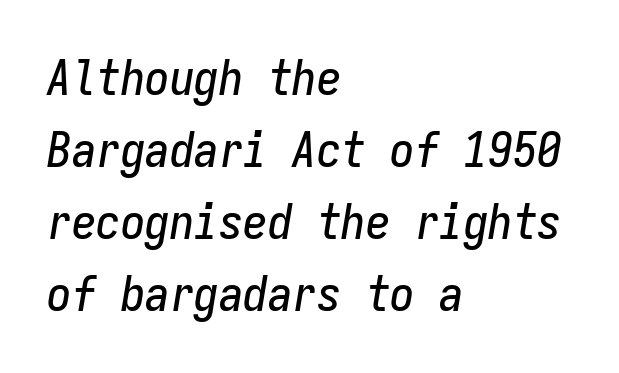
Q: Is the text italic (slanted)? A: Yes, it leans right by about 9 degrees.
Q: Is the text underlined? A: No.
Q: How is the paragraph aligned? A: Left-aligned.
Q: Is the spacing between letters normal or unusually wide? A: Normal.
Q: Is the spacing between lines tight, normal or loose? A: Normal.
Q: Width (condensed, normal, or wide)? A: Condensed.
Q: Stroke contrast? A: Low.
Q: x-height? A: Medium.
Q: Monospaced? A: Yes.
